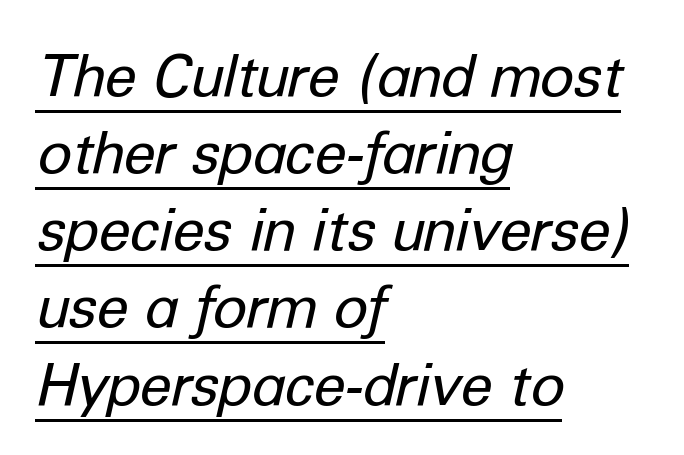
The rendered words wear a rule along their underside. Is this a fixed-width face? No — the glyphs have proportional, varying widths. Is the letter spacing exaggerated? No — it looks like the ordinary default. The block of text has a typical density, with ordinary space between rows. Caption: multi-line text, flush left, ragged right.
